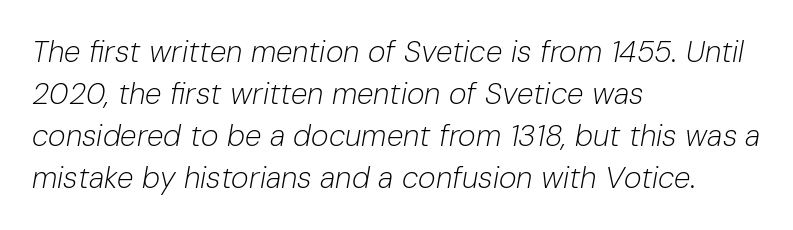
Q: Is the text bold? A: No.
Q: Is the text italic (slanted)? A: Yes, it leans right by about 10 degrees.
Q: Is the text underlined? A: No.
Q: How is the paragraph aligned? A: Left-aligned.
Q: Is the spacing between letters normal or unusually wide? A: Normal.
Q: Is the spacing between lines tight, normal or loose? A: Normal.
Q: Width (condensed, normal, or wide)? A: Normal.
Q: Stroke contrast? A: Low.
Q: x-height? A: Medium.
Q: Monospaced? A: No.
